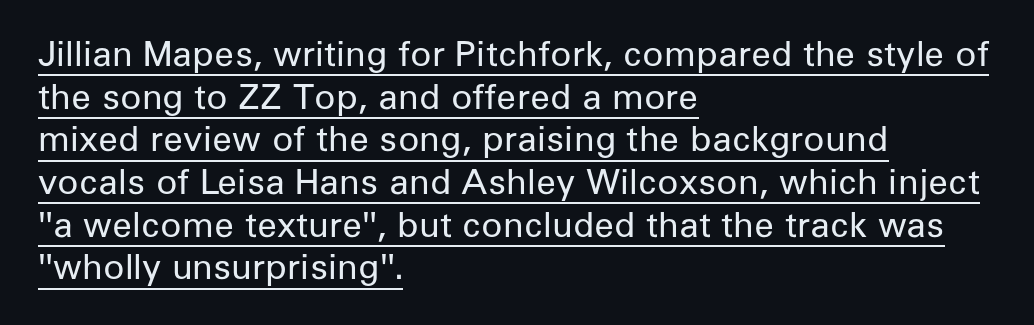
Q: Is the text bold? A: No.
Q: Is the text italic (slanted)? A: No, it is upright.
Q: Is the typeface a serif or a sans-serif typeface? A: Sans-serif.
Q: Is the text underlined? A: Yes.
Q: How is the paragraph aligned? A: Left-aligned.
Q: Is the spacing between letters normal or unusually wide? A: Normal.
Q: Width (condensed, normal, or wide)? A: Normal.
Q: Stroke contrast? A: Low.
Q: x-height? A: Medium.
Q: Monospaced? A: No.
